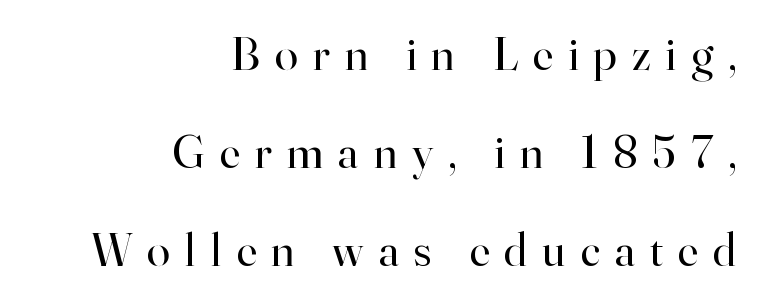
Q: Is the text bold? A: No.
Q: Is the text italic (slanted)? A: No, it is upright.
Q: Is the typeface a serif or a sans-serif typeface? A: Serif.
Q: Is the text underlined? A: No.
Q: How is the paragraph aligned? A: Right-aligned.
Q: Is the spacing between letters normal or unusually wide? A: Unusually wide.
Q: Is the spacing between lines tight, normal or loose? A: Loose.
Q: Width (condensed, normal, or wide)? A: Normal.
Q: Stroke contrast? A: High.
Q: x-height? A: Small.
Q: Monospaced? A: No.
